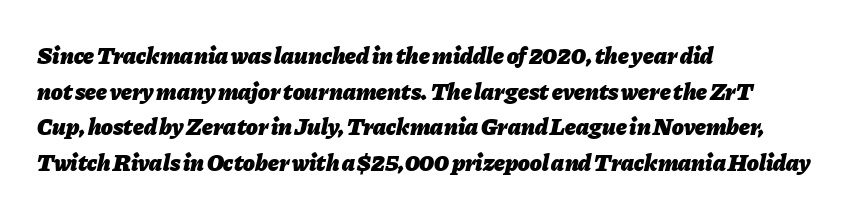
{"italic": "yes", "lean": "right", "slant_degrees": 11, "bold": "yes", "underline": "no", "align": "left", "line_spacing": "normal", "line_spacing_ratio": 1.48, "letter_spacing": "normal", "letter_spacing_em": 0.0, "glyph_px": 24}
